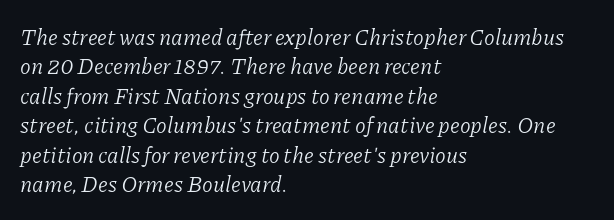
Does extra space separate the letters? No, they use regular spacing. The words here are not underlined. The specimen reads as italic at a glance. The weight would be labelled regular, book, light, or lighter still.
